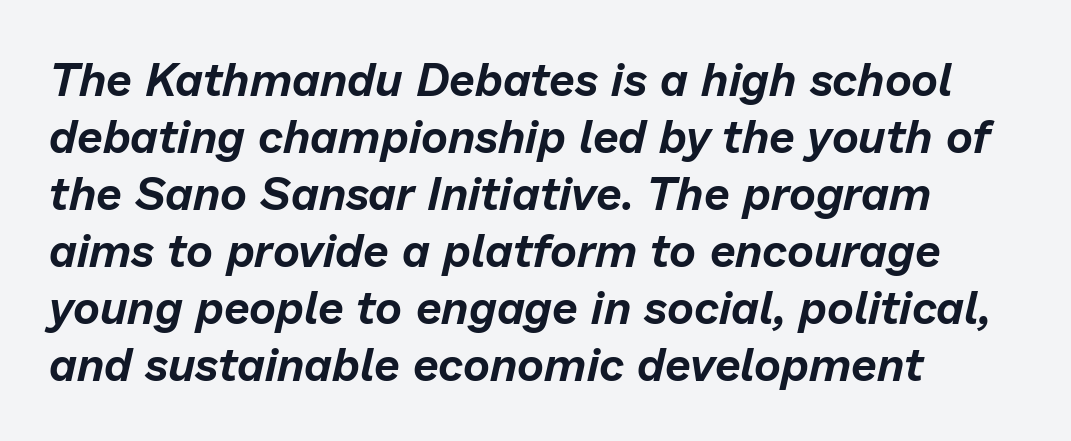
The image shows 46 px text type, italic (leaning right); set left-aligned, line spacing 1.24x, normal letter spacing, not underlined; low stroke contrast and a medium x-height.
